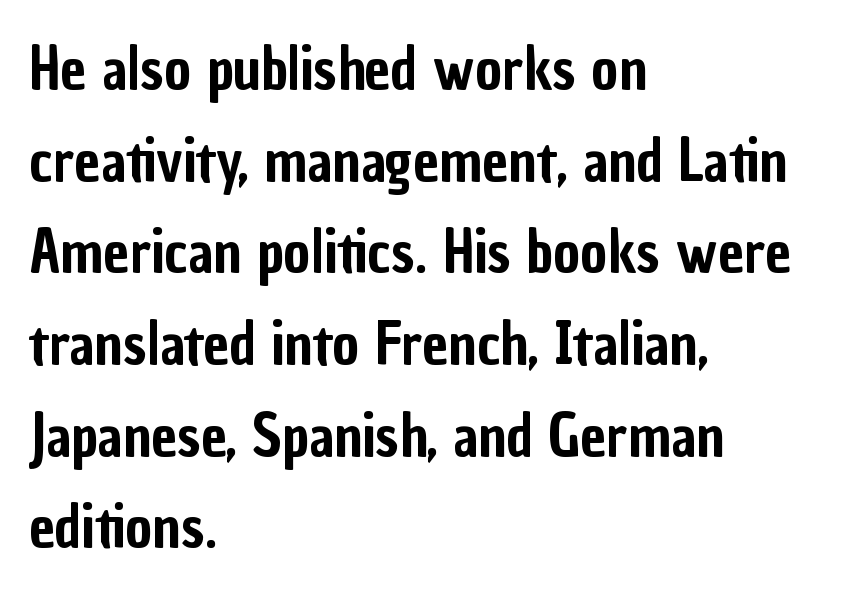
The image shows 58 px condensed sans-serif type, upright; set left-aligned, normal line spacing (1.58x), normal letter spacing, not underlined; low stroke contrast and a medium x-height.
